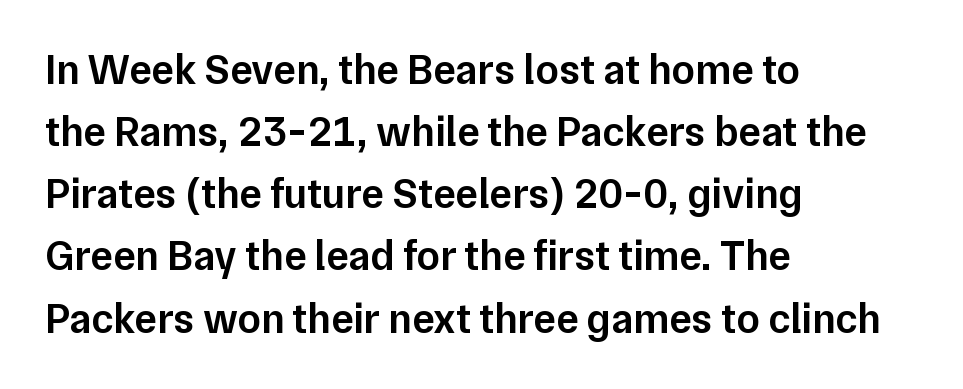
The ragged edge is on the right, which tells us the setting is flush left. Summary of weight: moderately heavy, a semibold. Nobody drew a line under any word here. Each letter keeps its own natural width here, so spacing adapts to shape.
